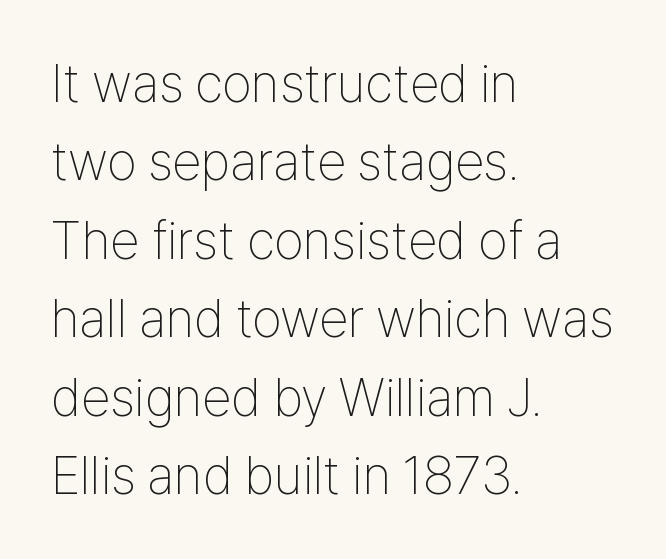
{"serif": "no", "italic": "no", "bold": "no", "weight": "thin", "width": "condensed", "stroke_contrast": "low", "x_height": "medium", "monospaced": "no", "underline": "no", "align": "left", "line_spacing": "normal", "line_spacing_ratio": 1.48, "letter_spacing": "normal", "letter_spacing_em": 0.0, "glyph_px": 53}
